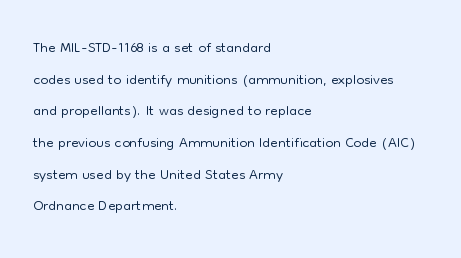
{"italic": "no", "bold": "no", "underline": "no", "align": "left", "line_spacing": "normal", "line_spacing_ratio": 1.44, "letter_spacing": "normal", "letter_spacing_em": 0.0, "glyph_px": 22}
